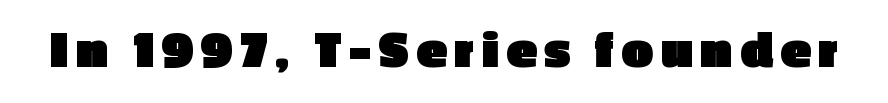
{"serif": "no", "italic": "no", "bold": "yes", "weight": "heavy", "width": "normal", "x_height": "medium", "monospaced": "no", "underline": "no", "glyph_px": 55}
